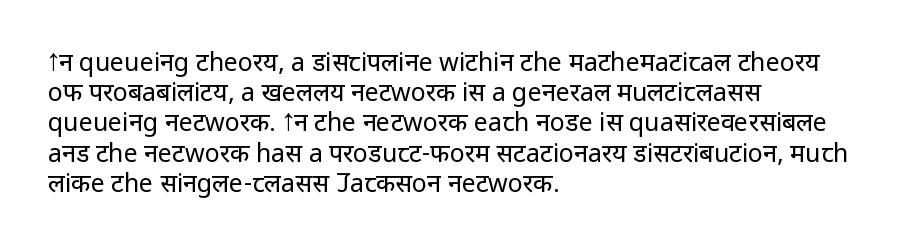
In terms of posture, this sample is upright. The rendering keeps characters at their native spacing. Caption: face not bold, strokes unweighted. The string is rendered with underlining switched off. Horizontal alignment here is leftward, the default for most running prose.
